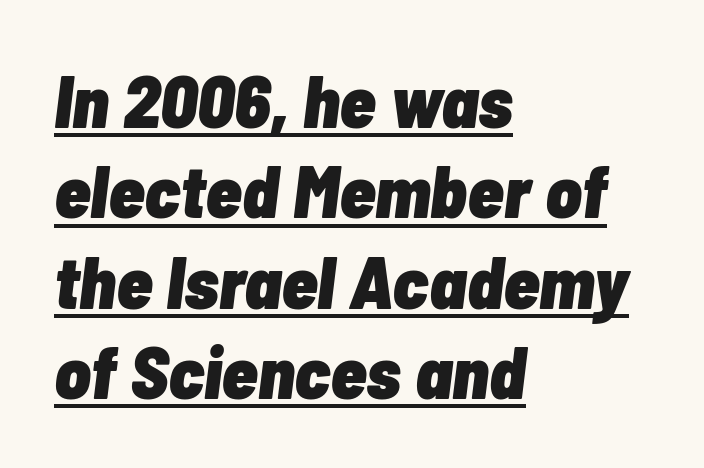
The image shows 74 px heavy, condensed type, italic (leaning right); set left-aligned, line spacing 1.22x, normal letter spacing, underlined; low stroke contrast and a medium x-height.
